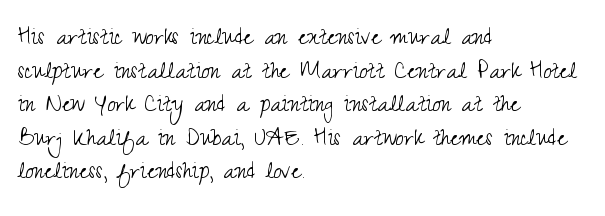
The image shows 28 px light, condensed sans-serif type, upright; set left-aligned, line spacing 1.2x, normal letter spacing, not underlined; medium stroke contrast and a small x-height.
